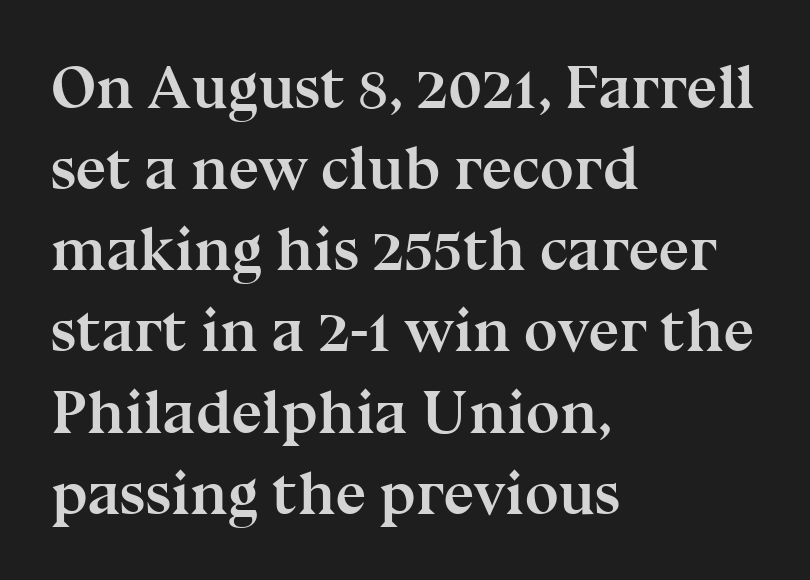
Q: Is the text bold? A: Yes.
Q: Is the text italic (slanted)? A: No, it is upright.
Q: Is the typeface a serif or a sans-serif typeface? A: Serif.
Q: Is the text underlined? A: No.
Q: How is the paragraph aligned? A: Left-aligned.
Q: Is the spacing between letters normal or unusually wide? A: Normal.
Q: Is the spacing between lines tight, normal or loose? A: Normal.
Q: Width (condensed, normal, or wide)? A: Normal.
Q: Stroke contrast? A: Medium.
Q: x-height? A: Medium.
Q: Monospaced? A: No.
